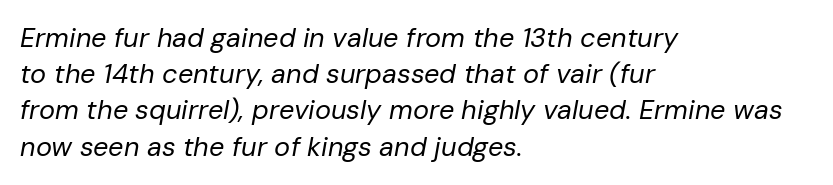
The image shows 27 px text type, italic (leaning right); set left-aligned, normal line spacing (1.34x), normal letter spacing, not underlined.
